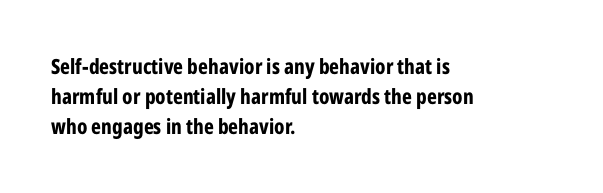
Emphasis by weight is at full strength: bold. Compared with typical body copy, the letter spacing here is the same. The passage shown is not underscored anywhere. Each new line begins a customary step beneath the previous one.
